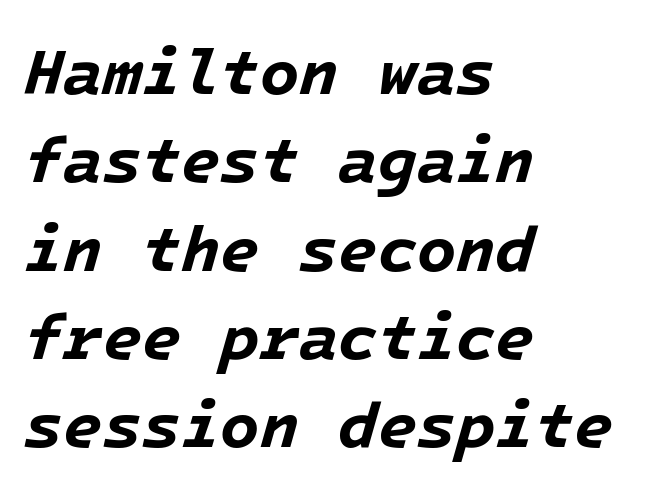
Look at the stroke-to-counter ratio: heavy, a bold. Nobody touched the tracking dial on this one. The area under the type is left untouched. Vertically, the passage feels balanced, rows spaced as you'd expect. It's the slanting kind of type.
